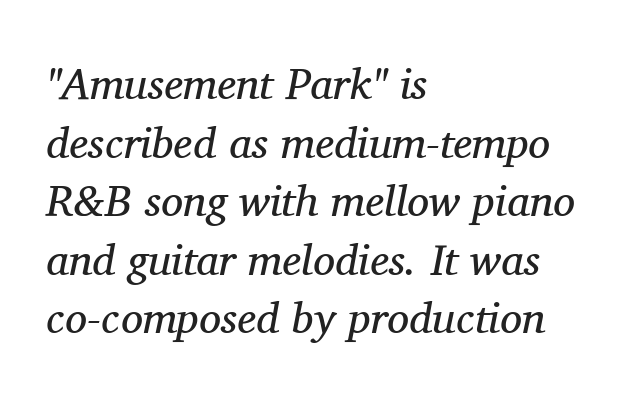
{"serif": "yes", "italic": "yes", "lean": "right", "slant_degrees": 11, "bold": "no", "weight": "regular", "width": "normal", "stroke_contrast": "medium", "x_height": "medium", "monospaced": "no", "underline": "no", "align": "left", "line_spacing": "normal", "line_spacing_ratio": 1.33, "letter_spacing": "normal", "letter_spacing_em": 0.0, "glyph_px": 44}
